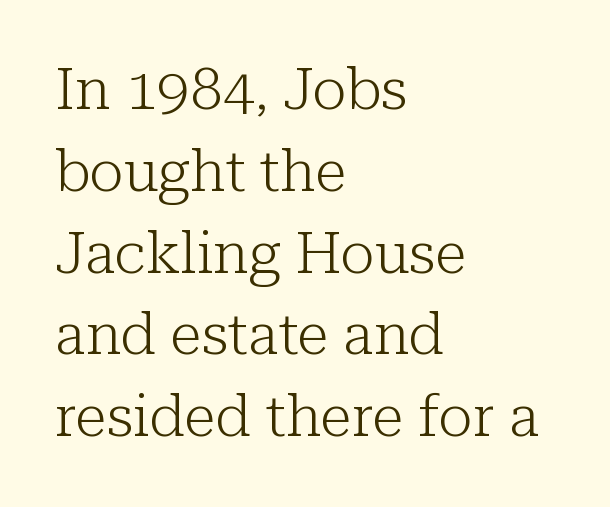
The lines in this sample share a left origin and differ only in where they stop. Serif or sans? Serif — the stroke terminals have little feet. The face used here is proportionally spaced, like ordinary book or web type. This sample keeps an unexceptional amount of space between lines.
